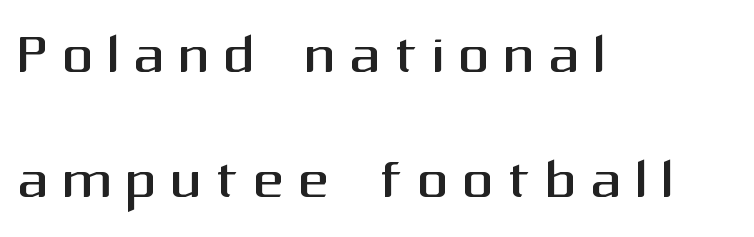
The image shows 79 px regular-weight sans-serif type, upright; set left-aligned, normal line spacing (1.58x), not underlined; medium stroke contrast and a medium x-height.
